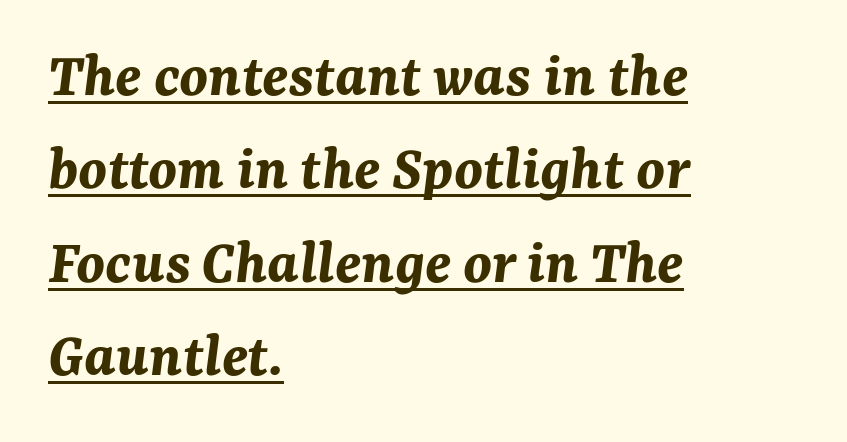
The passage shown is typed in a proportional face where columns would drift. Baseline-to-baseline distance is the conventional proportion of letter height. Caption: lettering with a line underneath. The letters are slanted; this is an italic face. Standard letterfit; no display-style spreading of the glyphs. The lines are quadded left.
